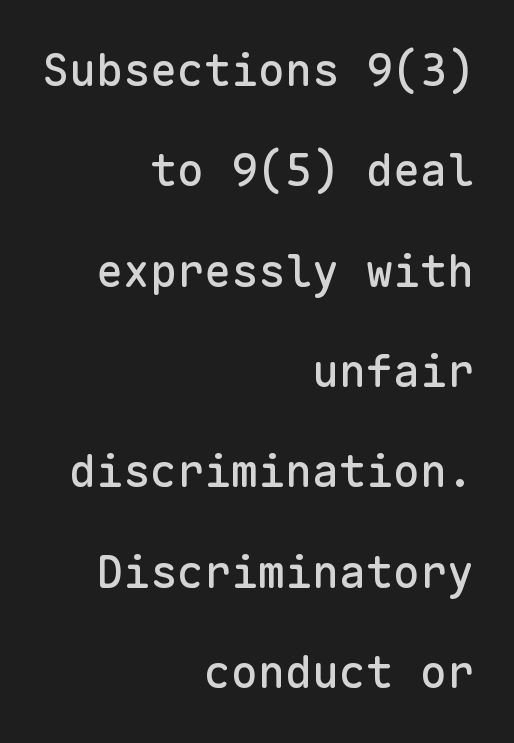
Monospaced: the letters line up in strict vertical columns. Characters follow at the spacing the type designer built in. Look at the bottom of the vertical strokes: they stop flat, with no serifs. Ascenders rise straight up at ninety degrees. Horizontal bands of white between lines are thick stripes. Unmarked baselines from the first word to the last.
